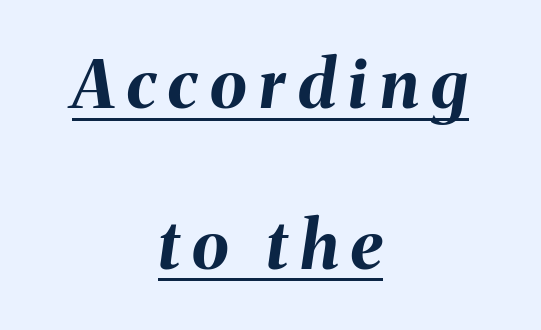
The image shows 67 px bold type, italic (leaning right); set centered, loose line spacing (2.4x), underlined; medium stroke contrast and a medium x-height.
